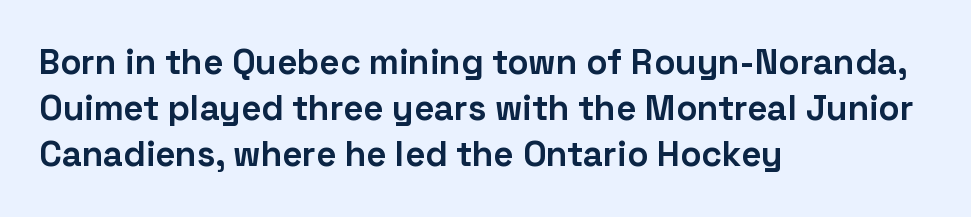
Q: Is the text bold? A: Yes.
Q: Is the text italic (slanted)? A: No, it is upright.
Q: Is the typeface a serif or a sans-serif typeface? A: Sans-serif.
Q: Is the text underlined? A: No.
Q: How is the paragraph aligned? A: Left-aligned.
Q: Is the spacing between letters normal or unusually wide? A: Normal.
Q: Is the spacing between lines tight, normal or loose? A: Normal.
Q: Width (condensed, normal, or wide)? A: Normal.
Q: Stroke contrast? A: Low.
Q: x-height? A: Medium.
Q: Monospaced? A: No.
